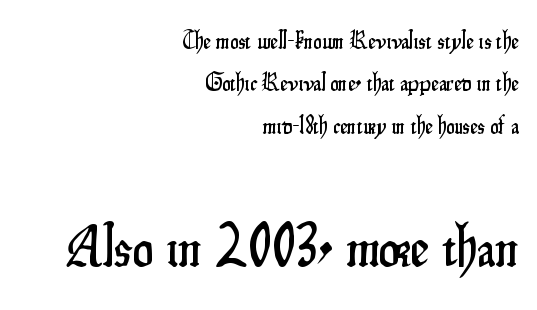
The image shows 59 px condensed sans-serif type, upright; set right-aligned, line spacing 1.77x, normal letter spacing, not underlined; the second (bottom) block is 2.46x larger; low stroke contrast and a small x-height.
